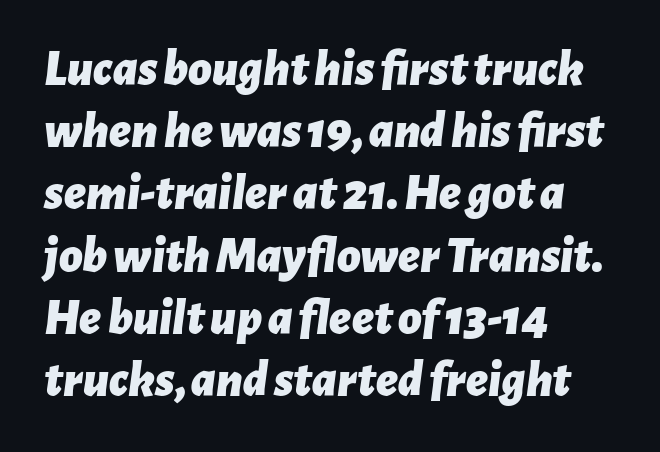
This rendering leaves character spacing at its baseline value. Emphasis-style slanted type is in use. The typesetter chose a ragged-right arrangement here. These lines carry a lot of weight — the face is fully bold.
